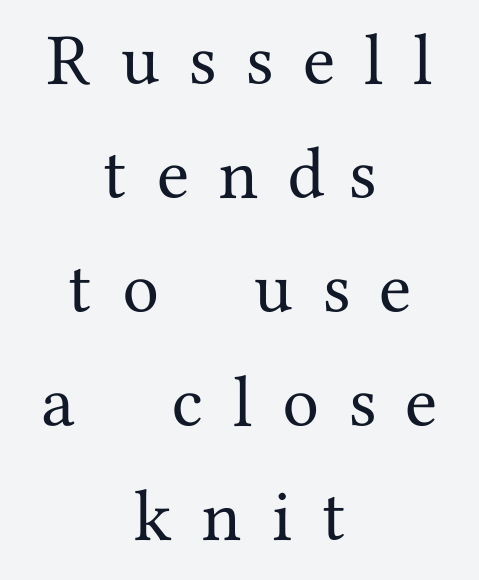
The image shows 73 px serif type, upright; set centered, normal line spacing (1.56x), unusually wide letter spacing (+0.41 em), not underlined; medium stroke contrast and a medium x-height.
